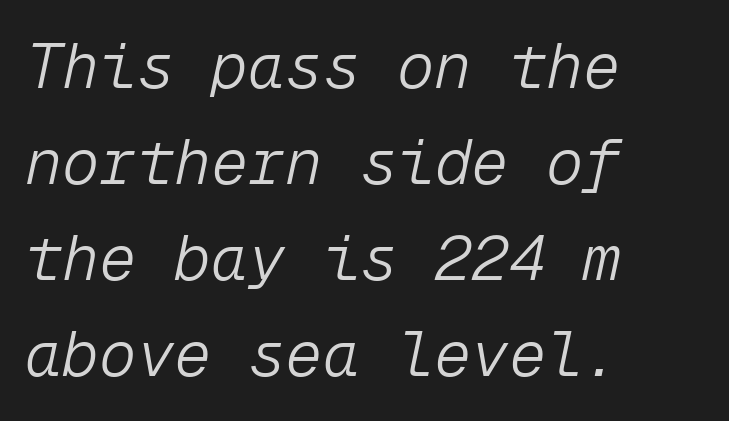
{"italic": "yes", "lean": "right", "slant_degrees": 12, "bold": "no", "weight": "light", "width": "normal", "stroke_contrast": "low", "x_height": "medium", "monospaced": "yes", "underline": "no", "align": "left", "line_spacing": "normal", "line_spacing_ratio": 1.55, "letter_spacing": "normal", "letter_spacing_em": 0.0, "glyph_px": 62}
